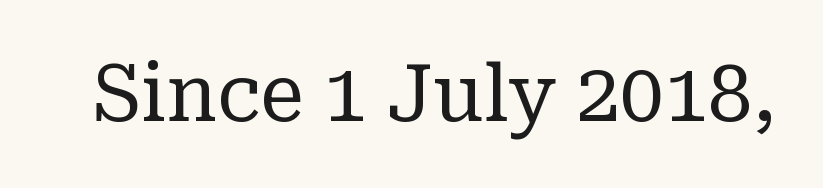
Q: Is the text bold? A: No.
Q: Is the text italic (slanted)? A: No, it is upright.
Q: Is the typeface a serif or a sans-serif typeface? A: Serif.
Q: Is the text underlined? A: No.
Q: Is the spacing between letters normal or unusually wide? A: Normal.
Q: Width (condensed, normal, or wide)? A: Normal.
Q: Stroke contrast? A: Low.
Q: x-height? A: Medium.
Q: Monospaced? A: No.
